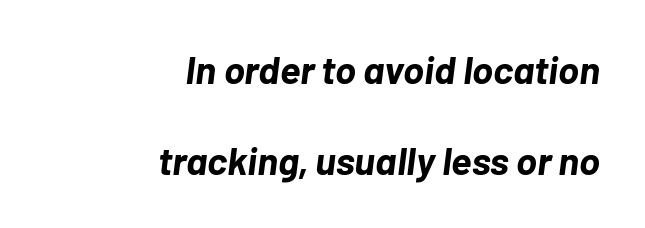
{"italic": "yes", "lean": "right", "slant_degrees": 7, "bold": "yes", "weight": "bold", "width": "normal", "stroke_contrast": "low", "x_height": "medium", "monospaced": "no", "underline": "no", "align": "right", "line_spacing": "loose", "line_spacing_ratio": 2.33, "letter_spacing": "normal", "letter_spacing_em": 0.0, "glyph_px": 39}
